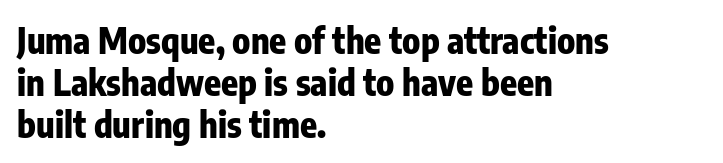
Q: Is the text bold? A: Yes.
Q: Is the text italic (slanted)? A: No, it is upright.
Q: Is the typeface a serif or a sans-serif typeface? A: Sans-serif.
Q: Is the text underlined? A: No.
Q: How is the paragraph aligned? A: Left-aligned.
Q: Is the spacing between letters normal or unusually wide? A: Normal.
Q: Width (condensed, normal, or wide)? A: Condensed.
Q: Stroke contrast? A: Low.
Q: x-height? A: Medium.
Q: Monospaced? A: No.
